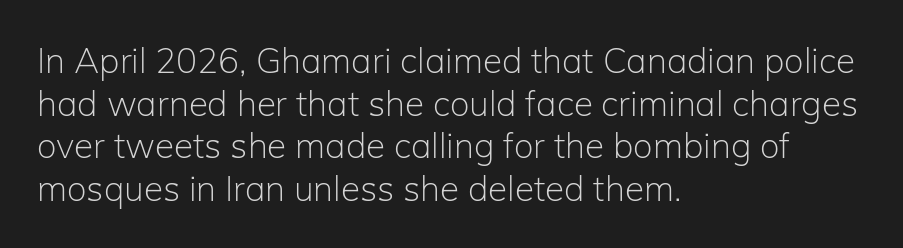
The image shows 35 px light sans-serif type, upright; set left-aligned, line spacing 1.22x, normal letter spacing, not underlined; low stroke contrast and a medium x-height.
